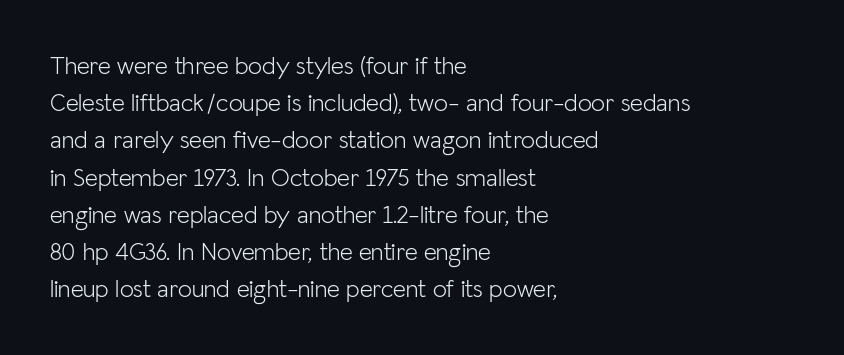
Each new line begins a customary step beneath the previous one. In CSS terms this would be text-align: left. Every character sits straight up, as roman type does. Inter-character spacing is left at the font's built-in metrics.
